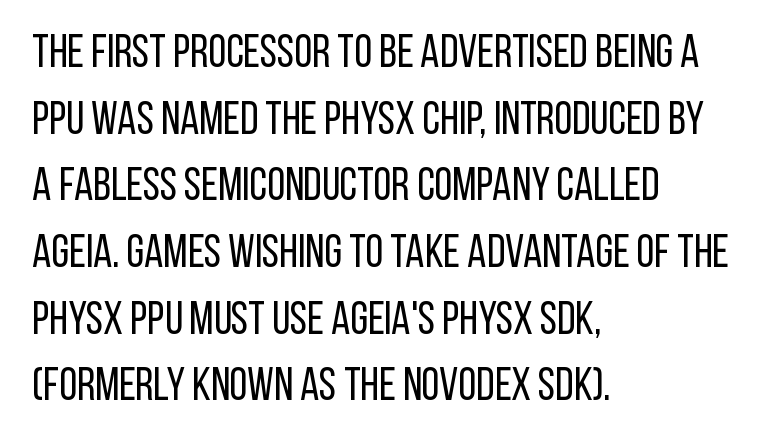
Q: Is the text bold? A: No.
Q: Is the text italic (slanted)? A: No, it is upright.
Q: Is the typeface a serif or a sans-serif typeface? A: Sans-serif.
Q: Is the text underlined? A: No.
Q: How is the paragraph aligned? A: Left-aligned.
Q: Is the spacing between letters normal or unusually wide? A: Normal.
Q: Is the spacing between lines tight, normal or loose? A: Normal.
Q: Width (condensed, normal, or wide)? A: Condensed.
Q: Stroke contrast? A: Low.
Q: x-height? A: Large.
Q: Monospaced? A: No.
